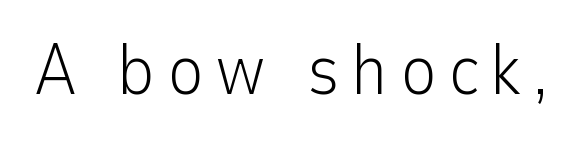
Q: Is the text bold? A: No.
Q: Is the text italic (slanted)? A: No, it is upright.
Q: Is the typeface a serif or a sans-serif typeface? A: Sans-serif.
Q: Is the text underlined? A: No.
Q: Width (condensed, normal, or wide)? A: Normal.
Q: Stroke contrast? A: Low.
Q: x-height? A: Medium.
Q: Monospaced? A: No.
